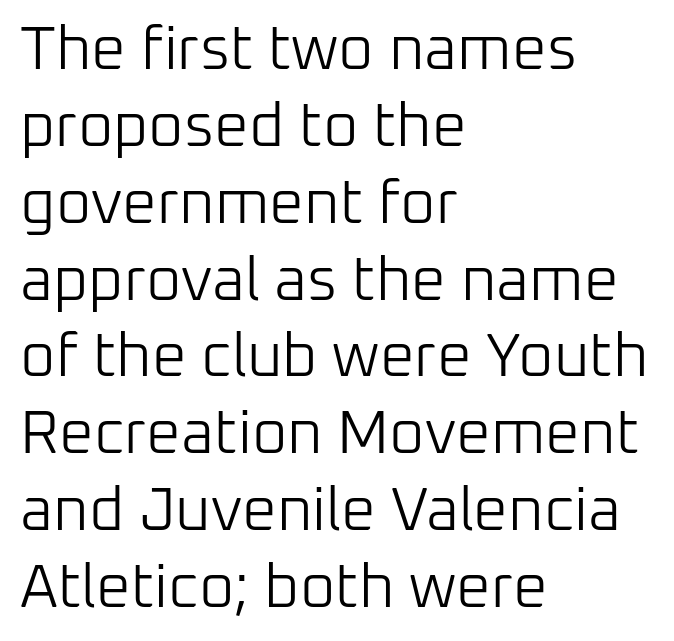
Q: Is the text bold? A: No.
Q: Is the text italic (slanted)? A: No, it is upright.
Q: Is the typeface a serif or a sans-serif typeface? A: Sans-serif.
Q: Is the text underlined? A: No.
Q: How is the paragraph aligned? A: Left-aligned.
Q: Is the spacing between letters normal or unusually wide? A: Normal.
Q: Is the spacing between lines tight, normal or loose? A: Normal.
Q: Width (condensed, normal, or wide)? A: Normal.
Q: Stroke contrast? A: Low.
Q: x-height? A: Medium.
Q: Monospaced? A: No.
